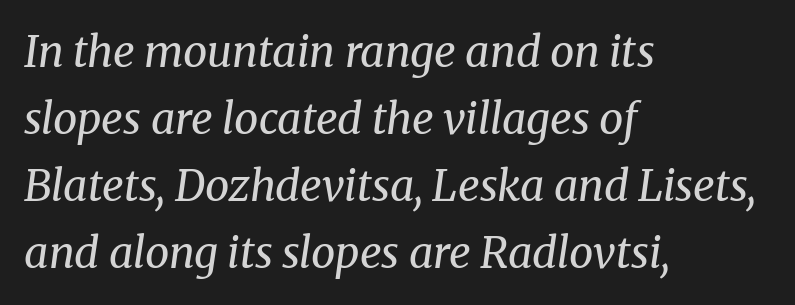
Serifs: yes, visible at the terminals of the letterforms. The space directly below the letters is spotless. A typesetter would call this proportional, since set widths differ per character. Leading: standard.
